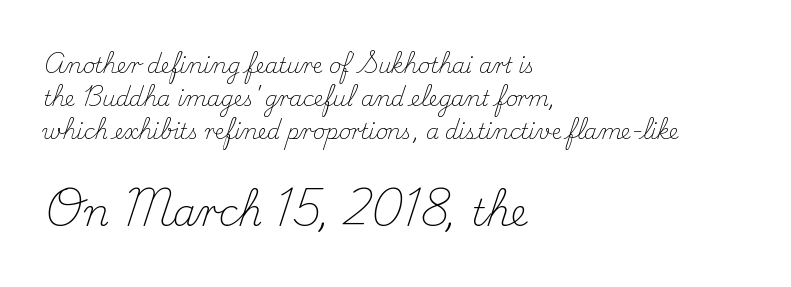
{"serif": "yes", "bold": "no", "weight": "light", "width": "normal", "stroke_contrast": "medium", "x_height": "small", "monospaced": "no", "underline": "no", "align": "left", "line_spacing": "normal", "line_spacing_ratio": 1.57, "letter_spacing": "normal", "letter_spacing_em": 0.0, "larger_block": "second", "size_ratio": 1.76, "glyph_px": 37}
